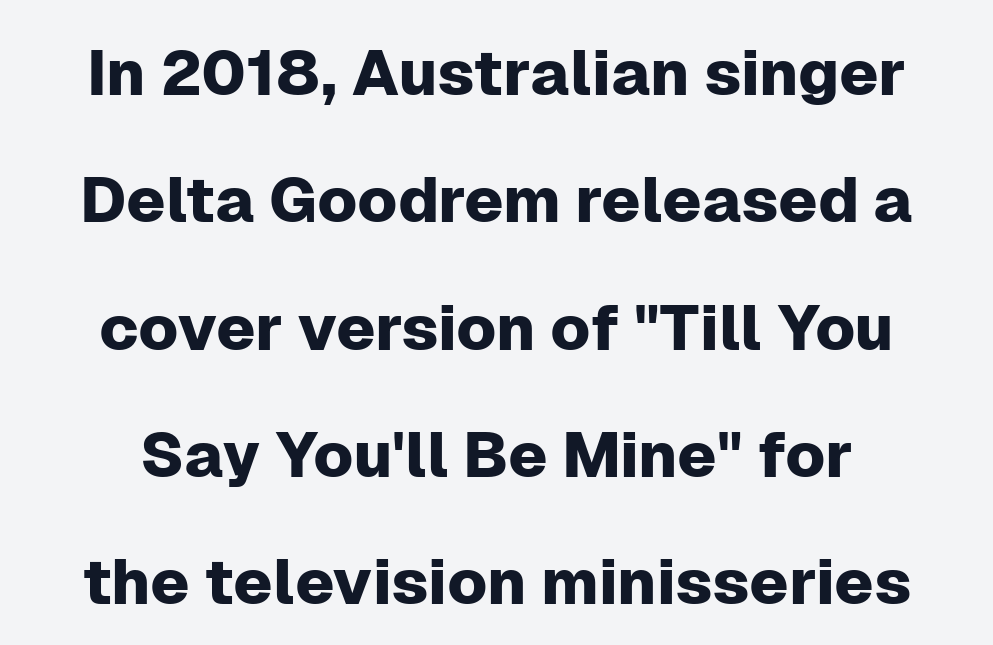
This rendering employs a face without finishing strokes, i.e., a sans-serif. Nobody drew a line under any word here. Posture: straight, roman, zero tilt. Quick note: interline space is abundant. This sample has the flowing, uneven cadence of proportional lettering. Observe the ordinary spacing: letters are neighbours, not strangers.
